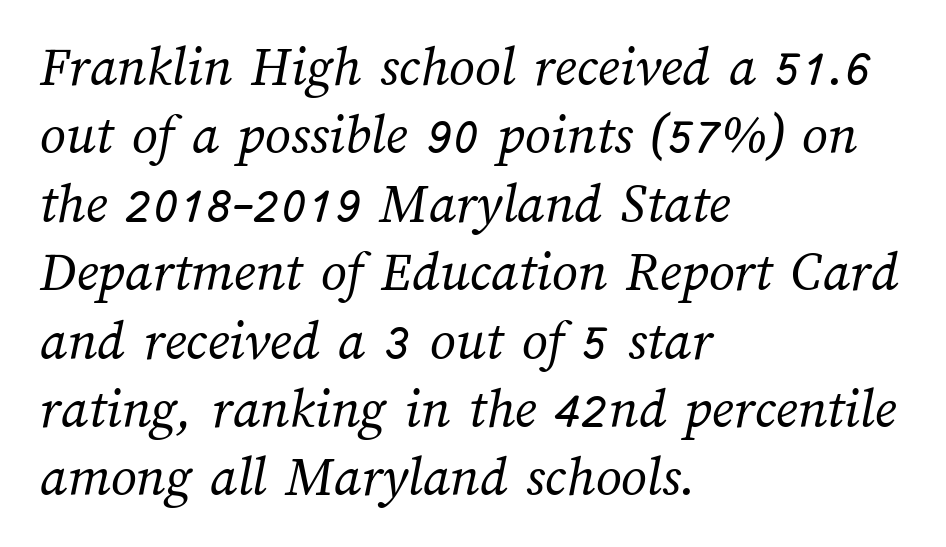
{"bold": "no", "weight": "regular", "width": "normal", "stroke_contrast": "medium", "x_height": "medium", "monospaced": "no", "underline": "no", "align": "left", "line_spacing_ratio": 1.2, "letter_spacing": "normal", "letter_spacing_em": 0.0, "glyph_px": 57}
